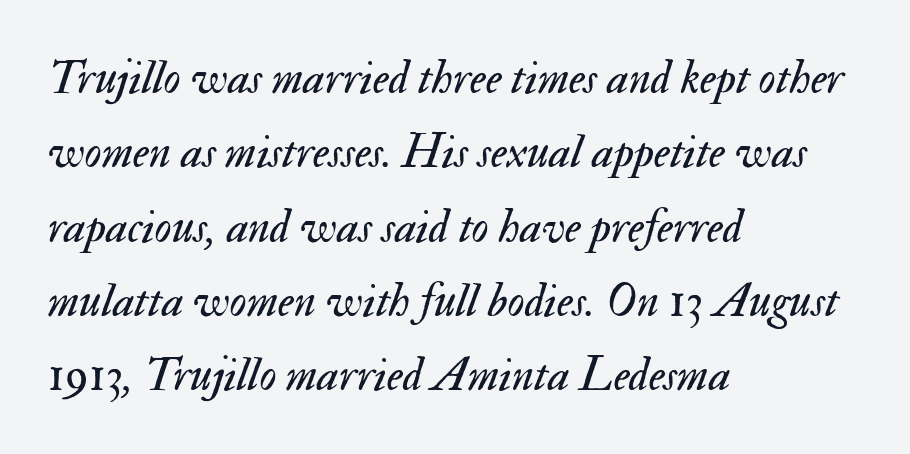
Q: Is the text bold? A: No.
Q: Is the text italic (slanted)? A: Yes, it leans right by about 17 degrees.
Q: Is the text underlined? A: No.
Q: How is the paragraph aligned? A: Left-aligned.
Q: Is the spacing between letters normal or unusually wide? A: Normal.
Q: Is the spacing between lines tight, normal or loose? A: Normal.
Q: Width (condensed, normal, or wide)? A: Normal.
Q: Stroke contrast? A: Medium.
Q: x-height? A: Small.
Q: Monospaced? A: No.
